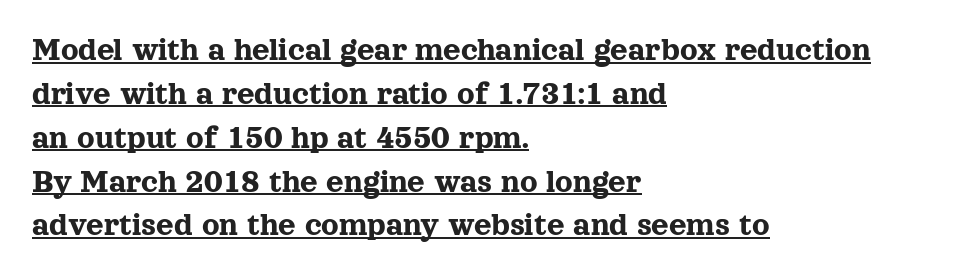
{"serif": "yes", "italic": "no", "width": "normal", "x_height": "medium", "monospaced": "no", "underline": "yes", "align": "left", "line_spacing": "normal", "line_spacing_ratio": 1.29, "letter_spacing": "normal", "letter_spacing_em": 0.0, "glyph_px": 34}
